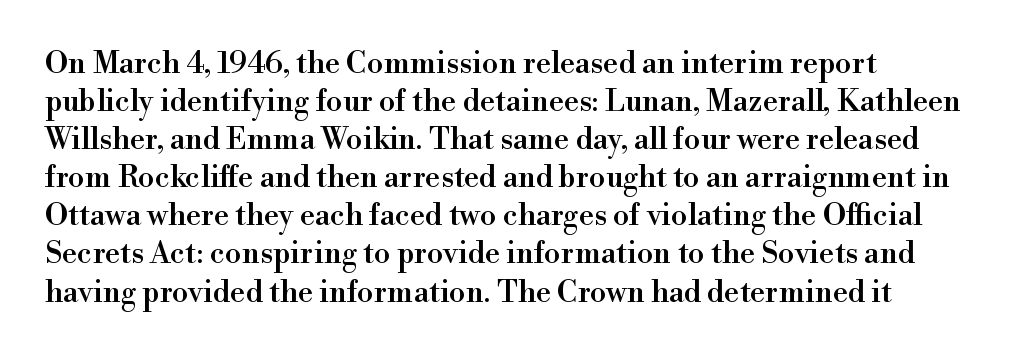
The lettering stays uniformly vertical, giving the passage a roman look. Rows of type keep a routine distance in the vertical direction. Yep, those are serifs on the letters. Underline: absent.
